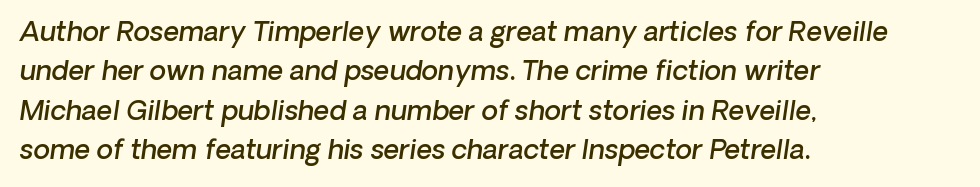
Q: Is the text bold? A: Semi-bold.
Q: Is the text underlined? A: No.
Q: How is the paragraph aligned? A: Left-aligned.
Q: Is the spacing between letters normal or unusually wide? A: Normal.
Q: Is the spacing between lines tight, normal or loose? A: Normal.
